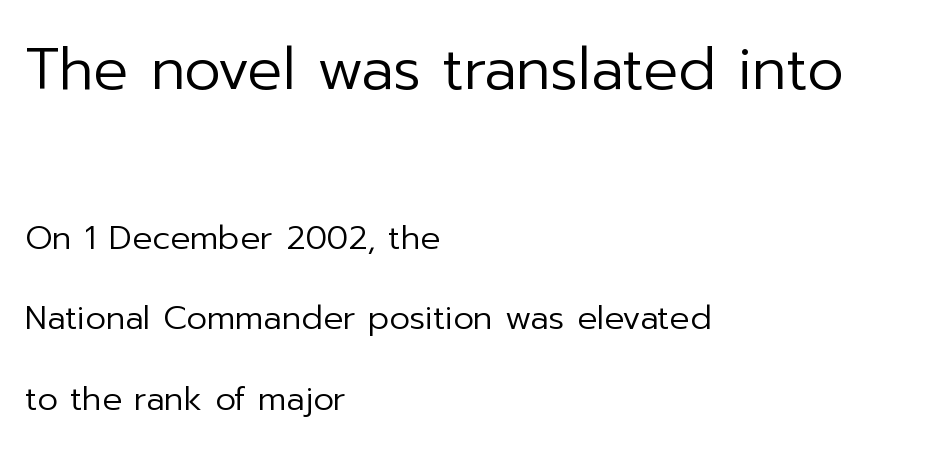
The image shows 58 px regular-weight sans-serif type, upright; set left-aligned, loose line spacing (2.44x), normal letter spacing, not underlined; the first (top) block is 1.76x larger; low stroke contrast and a medium x-height.
